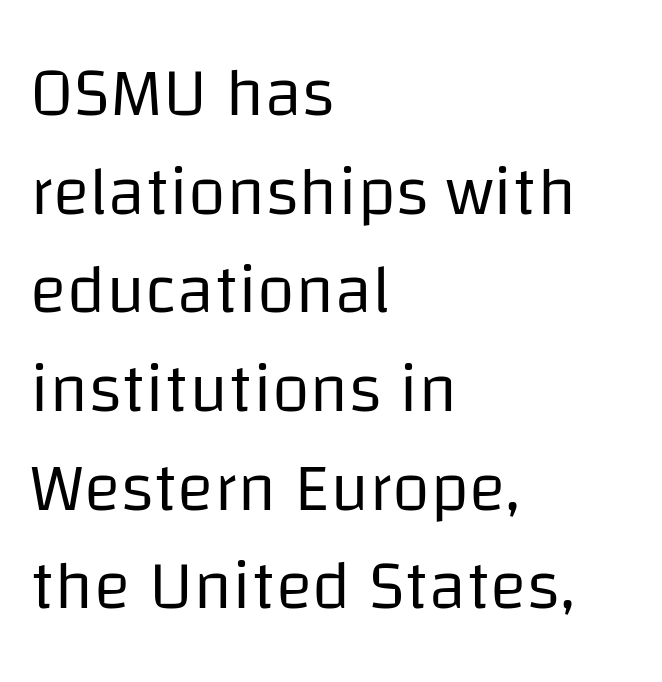
{"serif": "no", "italic": "no", "bold": "no", "weight": "regular", "width": "normal", "stroke_contrast": "low", "x_height": "large", "monospaced": "no", "underline": "no", "align": "left", "line_spacing": "normal", "line_spacing_ratio": 1.43, "letter_spacing": "normal", "letter_spacing_em": 0.0, "glyph_px": 69}
